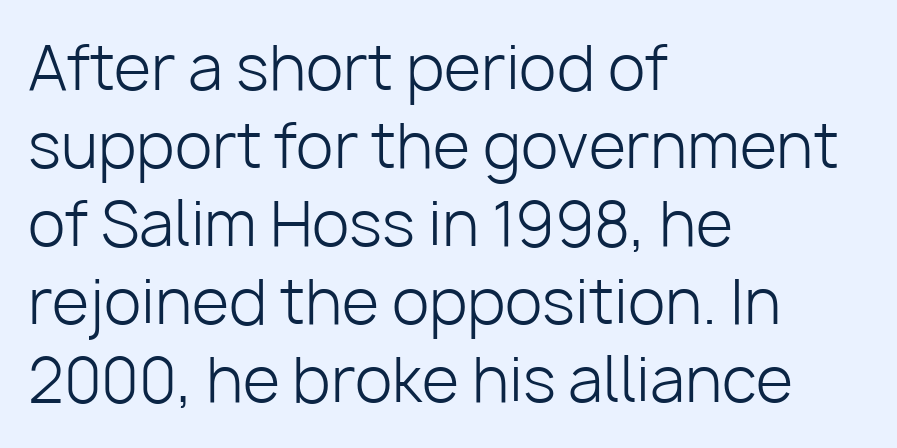
The image shows 61 px light sans-serif type, upright; set left-aligned, normal line spacing (1.28x), normal letter spacing, not underlined; low stroke contrast and a medium x-height.
